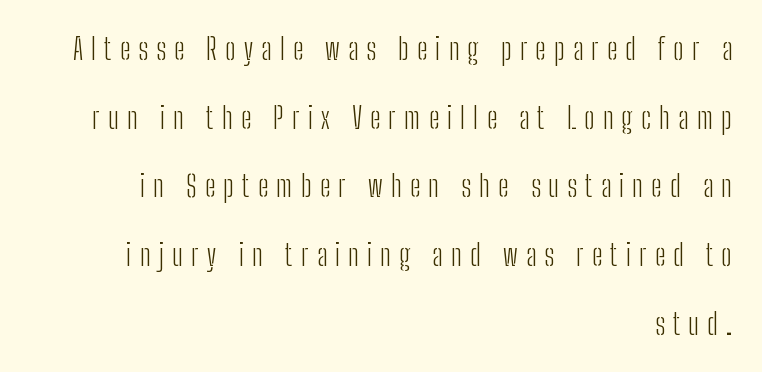
{"serif": "no", "italic": "no", "bold": "no", "weight": "light", "width": "condensed", "stroke_contrast": "low", "x_height": "medium", "monospaced": "no", "underline": "no", "align": "right", "line_spacing": "loose", "line_spacing_ratio": 2.29, "letter_spacing": "wide", "letter_spacing_em": 0.27, "glyph_px": 30}
